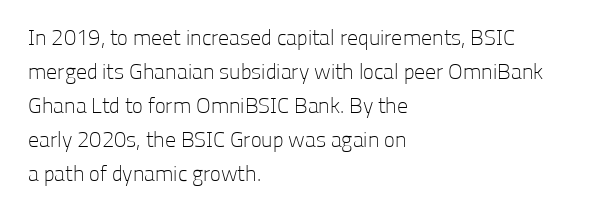
Q: Is the text bold? A: No.
Q: Is the text italic (slanted)? A: No, it is upright.
Q: Is the text underlined? A: No.
Q: How is the paragraph aligned? A: Left-aligned.
Q: Is the spacing between letters normal or unusually wide? A: Normal.
Q: Is the spacing between lines tight, normal or loose? A: Normal.
